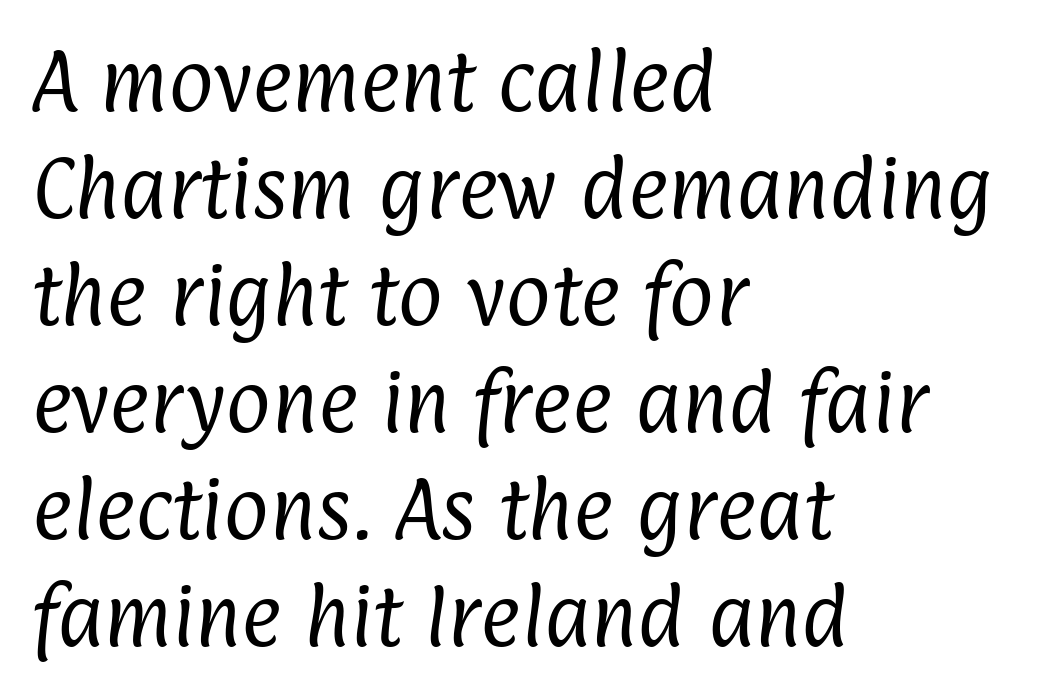
The compositor pushed each line to the left boundary. This sample uses plain, unmodified letter spacing. Each stroke keeps to a modest, everyday thickness or less. Clear beneath every line of the passage.
